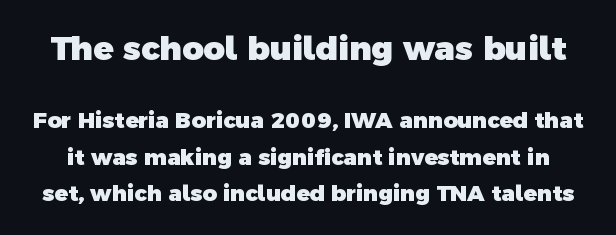
Q: Is the text bold? A: Yes.
Q: Is the typeface a serif or a sans-serif typeface? A: Sans-serif.
Q: Is the text underlined? A: No.
Q: Is the spacing between letters normal or unusually wide? A: Normal.
Q: Is the spacing between lines tight, normal or loose? A: Normal.
Q: Which block of text is set in a larger size, the first (top) or the second (bottom)? A: The first (top) one.
Q: Width (condensed, normal, or wide)? A: Normal.
Q: x-height? A: Medium.
Q: Monospaced? A: No.
